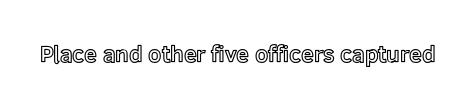
The image shows 23 px text type, upright; set normal letter spacing, not underlined.
